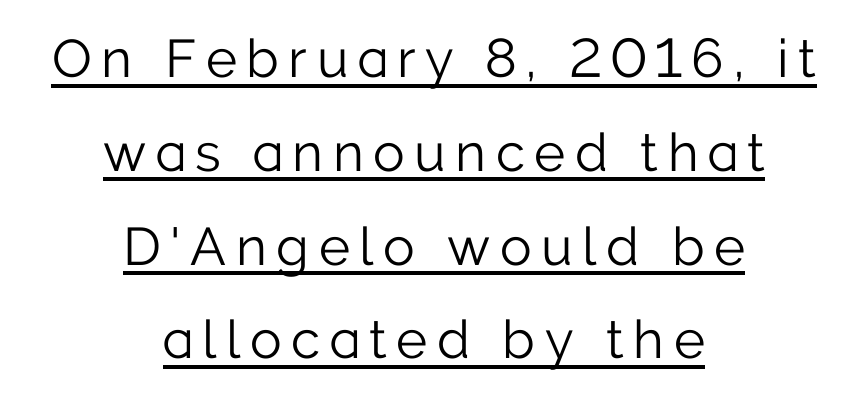
This sample has the flowing, uneven cadence of proportional lettering. Bold? No — there's no thickening of the strokes. Looks like someone drew a line under every word here. Is this a sans? Yes — the strokes have no serifs. Every stem runs plumb, perpendicular to the baseline. These lines are centered, leaving both edges ragged.
